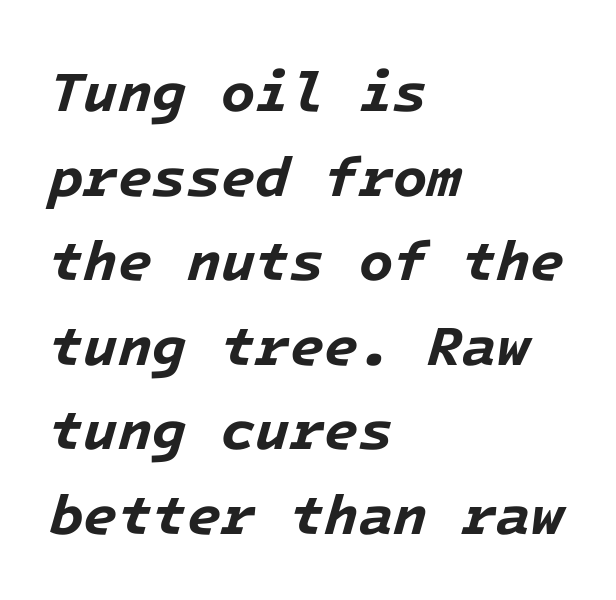
Every character here occupies the same horizontal width, giving the sample a typewriter-like rhythm. A dark, heavy texture on the line: the type is bold. Is the type slanted? Yes — the strokes lean at a clear angle. The line texture is even and compact thanks to regular tracking. Horizontal alignment here is leftward, the default for most running prose.
